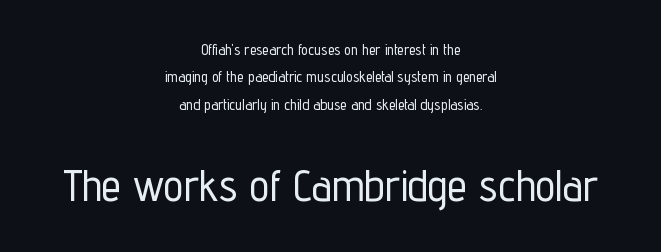
The image shows 44 px condensed sans-serif type, upright; set centered, line spacing 1.83x, normal letter spacing, not underlined; the second (bottom) block is 2.93x larger; low stroke contrast and a medium x-height.
